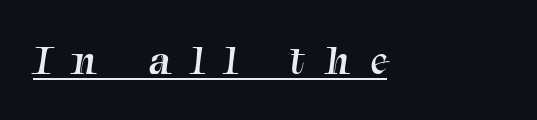
{"serif": "yes", "bold": "no", "weight": "regular", "width": "normal", "stroke_contrast": "medium", "x_height": "medium", "monospaced": "no", "underline": "yes", "letter_spacing": "wide", "letter_spacing_em": 0.48, "glyph_px": 43}
